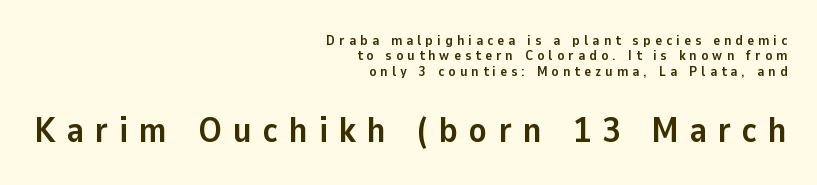
Every letter is thick-stroked: bold, no question. Right-aligned paragraph, ragged on the left. Italic: no, the glyphs are upright roman. The words here are not underlined. The font family rendered here belongs to the sans-serif group. The letterforms stand isolated, each surrounded by extra space.
